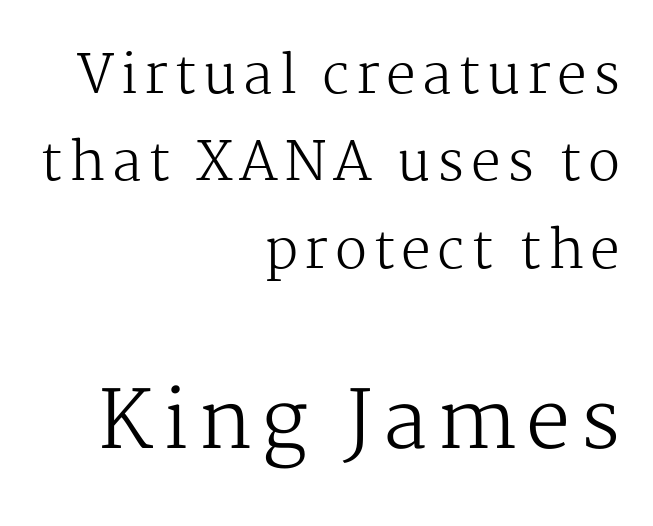
{"serif": "yes", "italic": "no", "bold": "no", "weight": "regular", "width": "normal", "stroke_contrast": "medium", "x_height": "medium", "monospaced": "no", "underline": "no", "align": "right", "line_spacing": "normal", "line_spacing_ratio": 1.65, "larger_block": "second", "size_ratio": 1.49, "glyph_px": 79}
